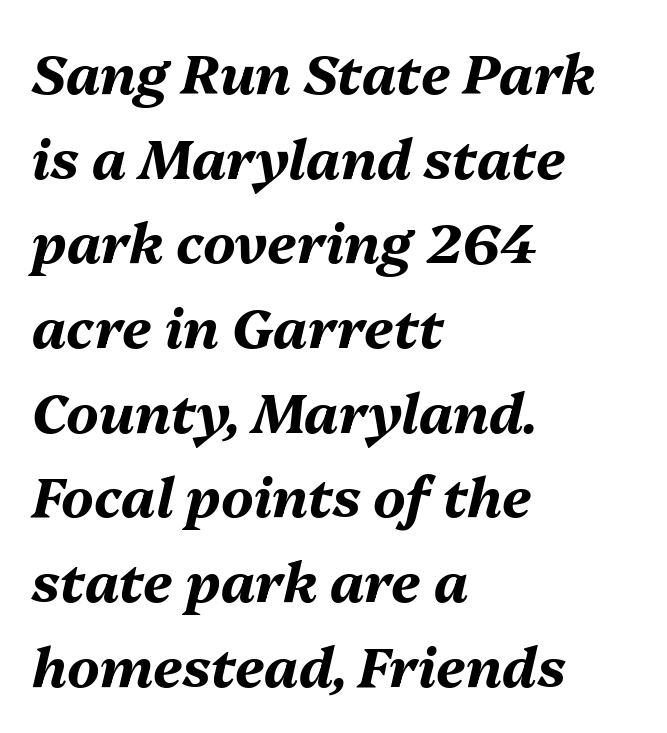
{"italic": "yes", "lean": "right", "slant_degrees": 13, "bold": "yes", "weight": "bold", "width": "normal", "stroke_contrast": "medium", "x_height": "medium", "monospaced": "no", "underline": "no", "align": "left", "line_spacing": "normal", "line_spacing_ratio": 1.54, "letter_spacing": "normal", "letter_spacing_em": 0.0, "glyph_px": 55}
